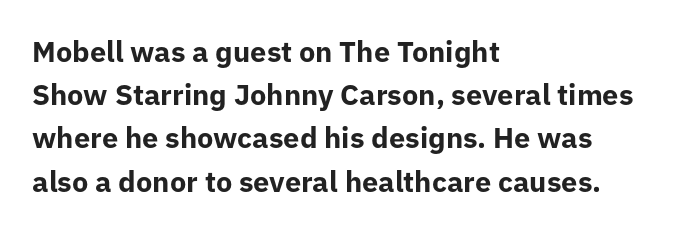
The image shows 29 px bold sans-serif type, upright; set left-aligned, normal line spacing (1.49x), normal letter spacing, not underlined; low stroke contrast and a medium x-height.
